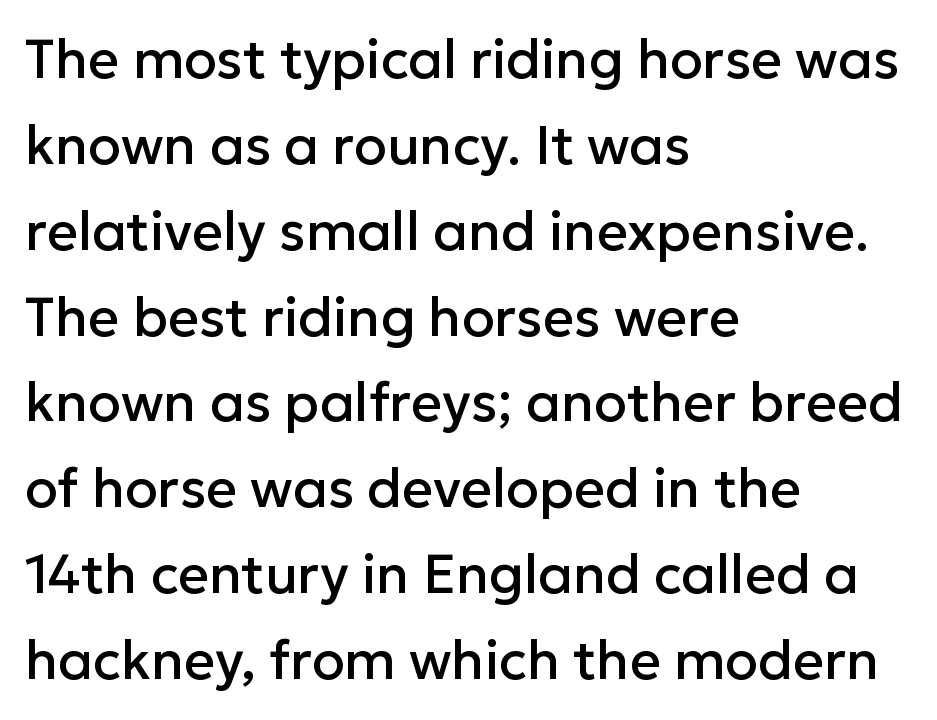
The image shows 54 px sans-serif type, upright; set left-aligned, normal line spacing (1.59x), normal letter spacing, not underlined; low stroke contrast and a medium x-height.
